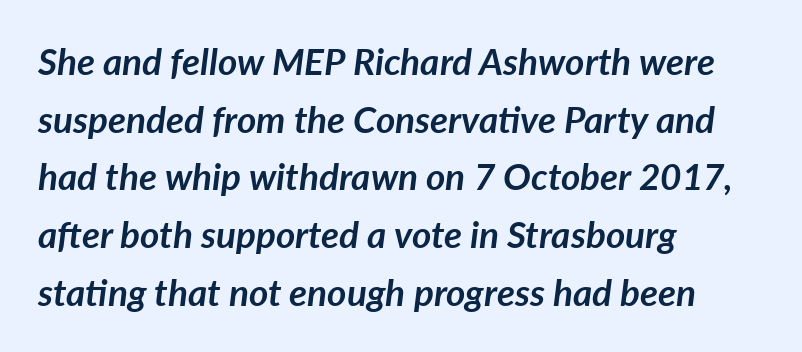
The image shows 37 px semibold type, italic (leaning right); set left-aligned, normal line spacing (1.56x), normal letter spacing, not underlined; low stroke contrast and a medium x-height.
